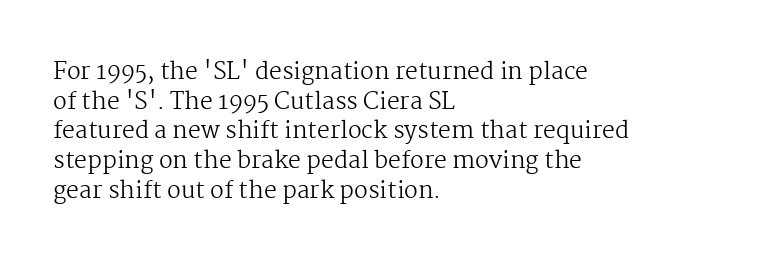
{"italic": "no", "bold": "no", "underline": "no", "align": "left", "line_spacing": "normal", "line_spacing_ratio": 1.29, "letter_spacing": "normal", "letter_spacing_em": 0.0, "glyph_px": 23}
